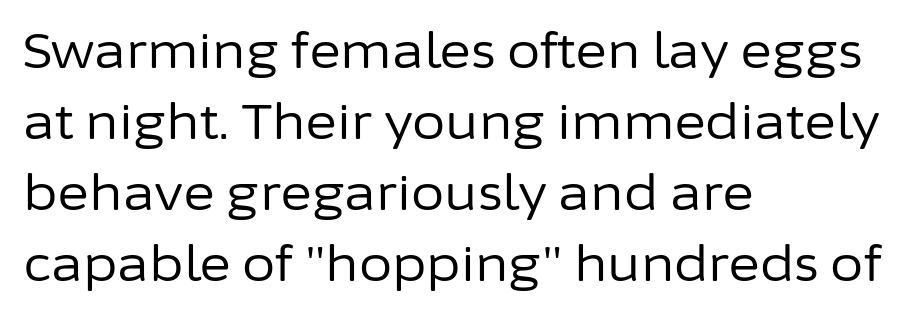
The image shows 48 px regular-weight sans-serif type, upright; set left-aligned, normal line spacing (1.48x), normal letter spacing, not underlined; low stroke contrast and a medium x-height.
